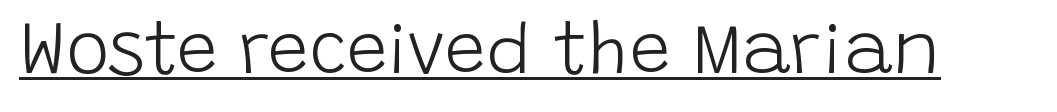
The image shows 73 px light sans-serif type, upright; set normal letter spacing, underlined; low stroke contrast and a large x-height.
